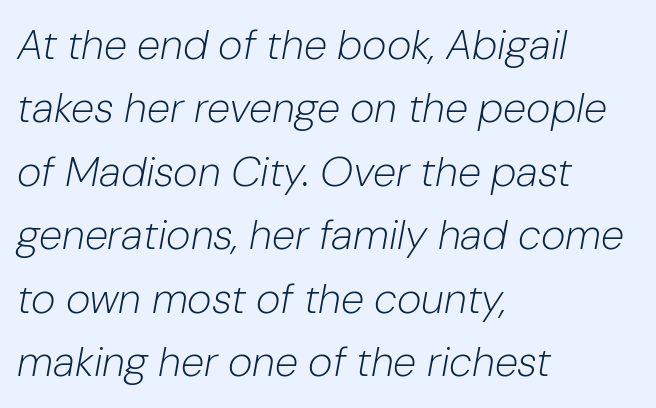
Q: Is the text bold? A: No.
Q: Is the text italic (slanted)? A: Yes, it leans right by about 10 degrees.
Q: Is the text underlined? A: No.
Q: How is the paragraph aligned? A: Left-aligned.
Q: Is the spacing between letters normal or unusually wide? A: Normal.
Q: Is the spacing between lines tight, normal or loose? A: Normal.
Q: Width (condensed, normal, or wide)? A: Normal.
Q: Stroke contrast? A: Low.
Q: x-height? A: Medium.
Q: Monospaced? A: No.
